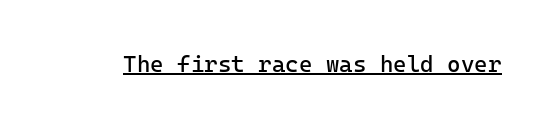
{"italic": "no", "bold": "no", "underline": "yes", "letter_spacing": "normal", "letter_spacing_em": 0.0, "glyph_px": 23}
